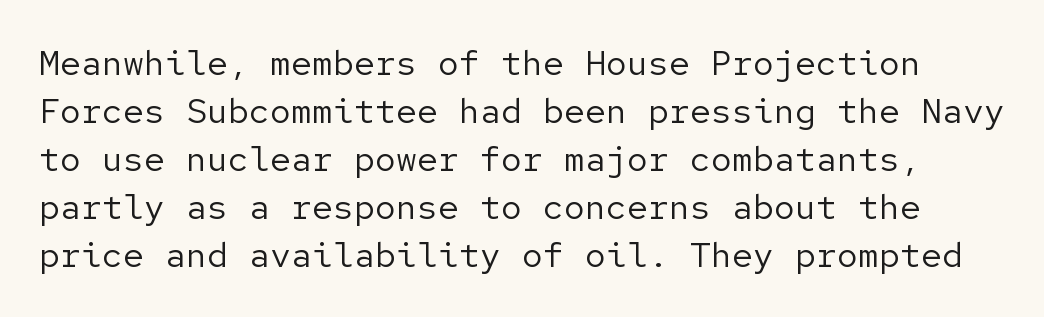
It's the straight-up-and-down kind of type. What kind of face is this? One without serifs — a sans. These lines keep a tight, regular rhythm from letter to letter. The cut favours lightness, reaching ordinary text weight at its darkest. How would I describe the line gaps? Plain and ordinary.
